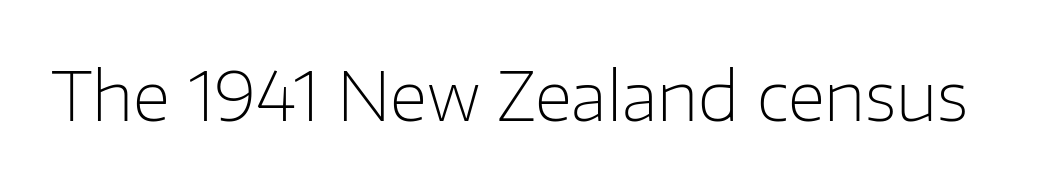
{"serif": "no", "italic": "no", "bold": "no", "weight": "light", "width": "normal", "stroke_contrast": "low", "x_height": "medium", "monospaced": "no", "underline": "no", "letter_spacing": "normal", "letter_spacing_em": 0.0, "glyph_px": 67}
